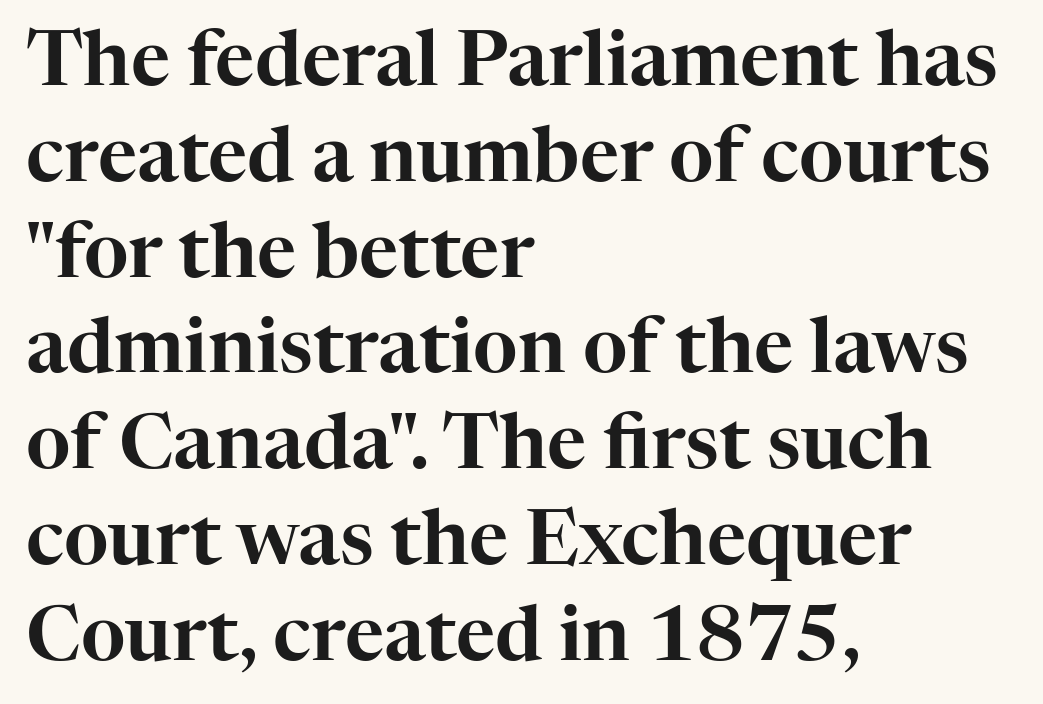
Glance below the letters and you will spot only blank space. The lines sit at an ordinary, default distance from one another. Ordinary non-slanted type is in use. A typesetter would call this proportional, since set widths differ per character.
